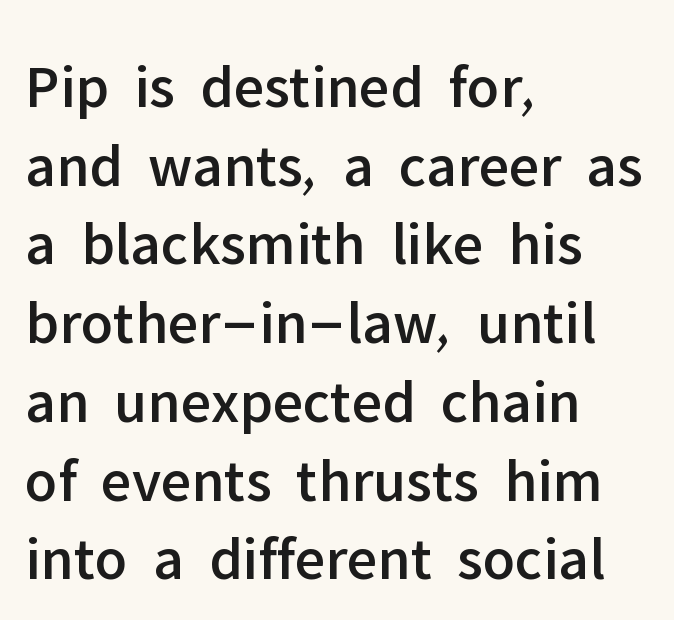
{"serif": "no", "italic": "no", "width": "normal", "stroke_contrast": "low", "x_height": "medium", "monospaced": "no", "underline": "no", "align": "left", "line_spacing": "normal", "line_spacing_ratio": 1.27, "letter_spacing": "normal", "letter_spacing_em": 0.0, "glyph_px": 62}
